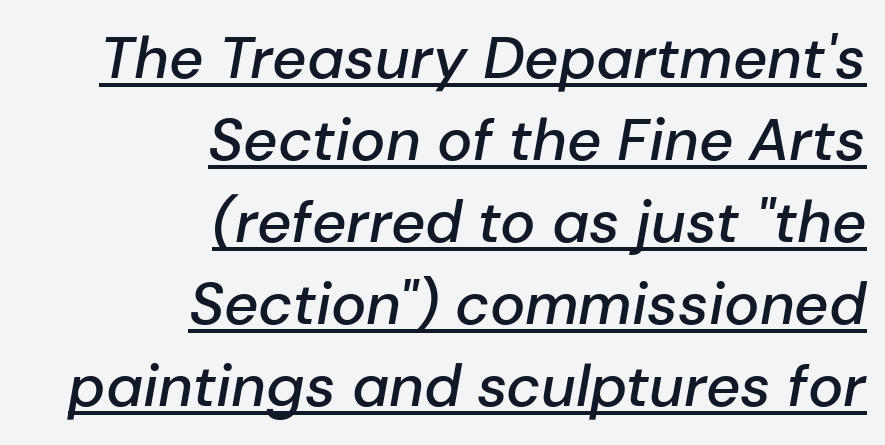
The image shows 59 px semibold type, italic (leaning right); set right-aligned, normal line spacing (1.39x), normal letter spacing, underlined; low stroke contrast and a medium x-height.
